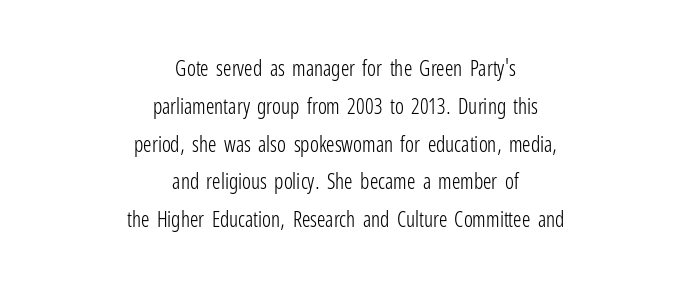
{"italic": "no", "bold": "no", "underline": "no", "align": "center", "line_spacing_ratio": 1.8, "letter_spacing": "normal", "letter_spacing_em": 0.0, "glyph_px": 21}
